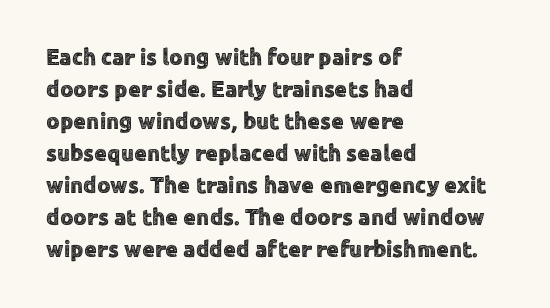
Q: Is the text italic (slanted)? A: No, it is upright.
Q: Is the text underlined? A: No.
Q: How is the paragraph aligned? A: Left-aligned.
Q: Is the spacing between letters normal or unusually wide? A: Normal.
Q: Is the spacing between lines tight, normal or loose? A: Normal.
